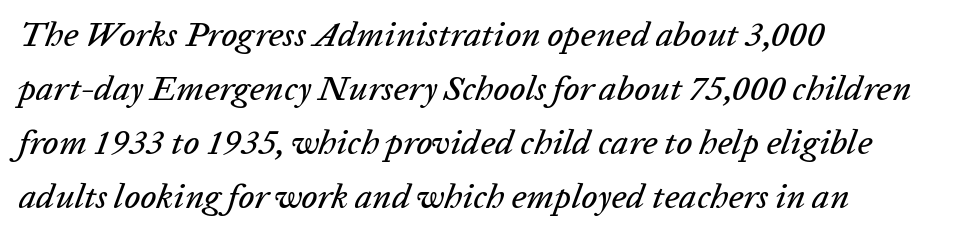
{"italic": "yes", "lean": "right", "slant_degrees": 20, "width": "normal", "stroke_contrast": "low", "x_height": "medium", "monospaced": "no", "underline": "no", "align": "left", "line_spacing": "normal", "line_spacing_ratio": 1.54, "letter_spacing": "normal", "letter_spacing_em": 0.0, "glyph_px": 35}
